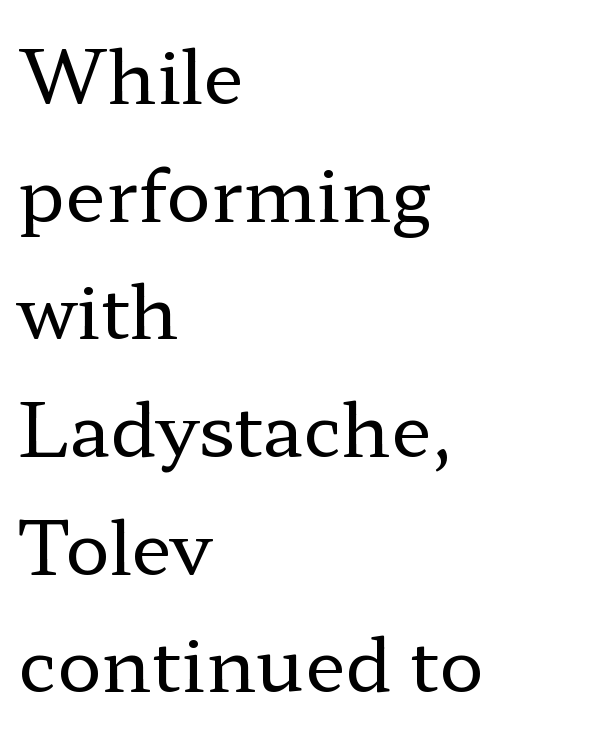
{"serif": "yes", "italic": "no", "bold": "no", "weight": "regular", "width": "wide", "stroke_contrast": "low", "x_height": "medium", "monospaced": "no", "underline": "no", "align": "left", "line_spacing": "normal", "line_spacing_ratio": 1.59, "letter_spacing": "normal", "letter_spacing_em": 0.0, "glyph_px": 74}
